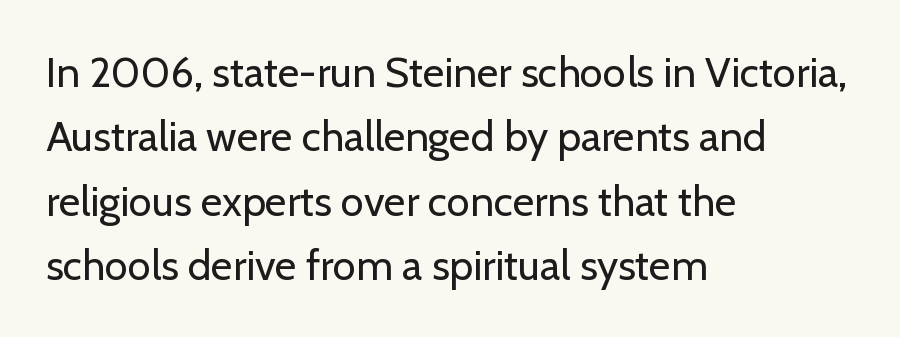
A typesetter would label this face a sans. The axis of the letterforms is exactly vertical. Horizontal alignment here is leftward, the default for most running prose. Quick note: underline off. The tracking reads as untouched default to a designer's eye. Baseline-to-baseline distance is the conventional proportion of letter height.
